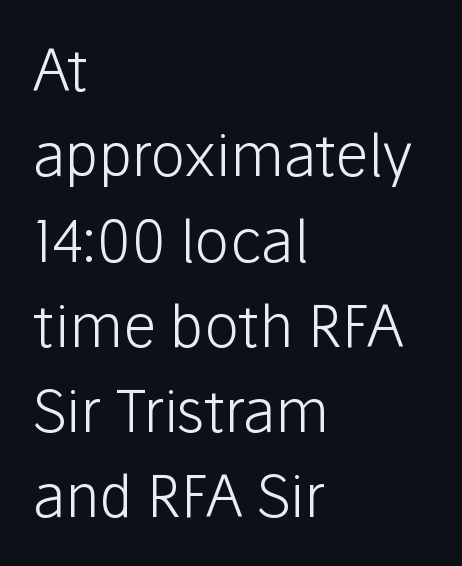
The image shows 58 px light sans-serif type, upright; set left-aligned, normal line spacing (1.47x), normal letter spacing, not underlined; low stroke contrast and a medium x-height.
